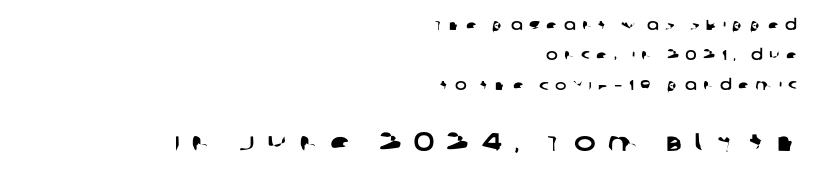
Right-aligned paragraph, ragged on the left. Look at the tracking — it's clearly loosened, letters drifting apart. The vertical gap from one line to the next is large. Letters rest on an invisible, unmarked baseline. Here the second block reads like a headline and the first like body copy.
